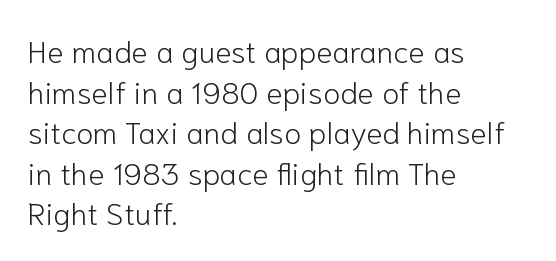
The image shows 31 px light sans-serif type, upright; set left-aligned, normal line spacing (1.31x), normal letter spacing, not underlined; low stroke contrast and a medium x-height.
